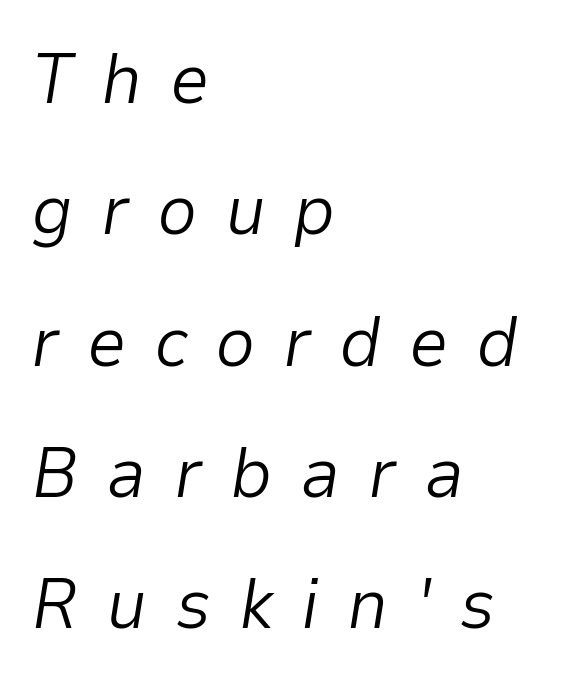
{"italic": "yes", "lean": "right", "slant_degrees": 9, "bold": "no", "weight": "light", "width": "normal", "stroke_contrast": "low", "x_height": "medium", "monospaced": "no", "underline": "no", "align": "left", "line_spacing_ratio": 1.85, "letter_spacing": "wide", "letter_spacing_em": 0.39, "glyph_px": 71}
